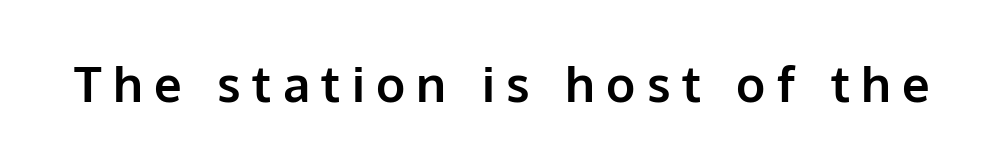
The image shows 49 px bold sans-serif type, upright; set unusually wide letter spacing (+0.23 em), not underlined; low stroke contrast and a medium x-height.
